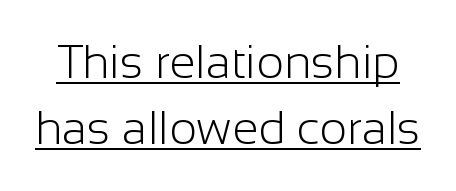
{"serif": "no", "italic": "no", "bold": "no", "weight": "light", "width": "normal", "stroke_contrast": "low", "x_height": "medium", "monospaced": "no", "underline": "yes", "line_spacing": "normal", "line_spacing_ratio": 1.41, "letter_spacing": "normal", "letter_spacing_em": 0.0, "glyph_px": 47}
